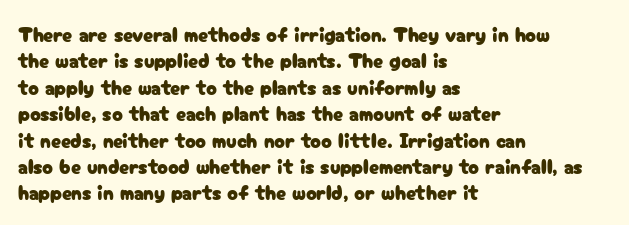
Q: Is the text italic (slanted)? A: No, it is upright.
Q: Is the text underlined? A: No.
Q: How is the paragraph aligned? A: Left-aligned.
Q: Is the spacing between letters normal or unusually wide? A: Normal.
Q: Is the spacing between lines tight, normal or loose? A: Normal.
